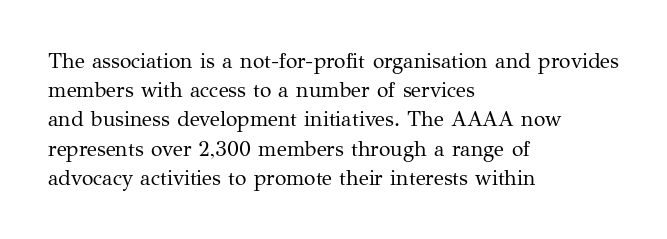
The image shows 21 px text type, upright; set left-aligned, normal line spacing (1.39x), normal letter spacing, not underlined.
